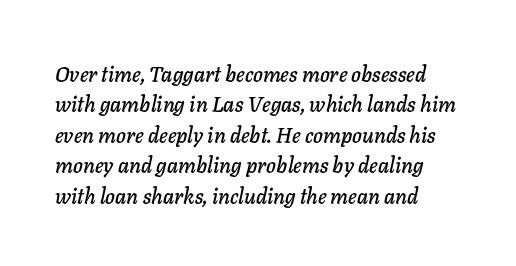
{"italic": "yes", "lean": "right", "slant_degrees": 11, "underline": "no", "align": "left", "line_spacing": "normal", "line_spacing_ratio": 1.45, "letter_spacing": "normal", "letter_spacing_em": 0.0, "glyph_px": 21}
